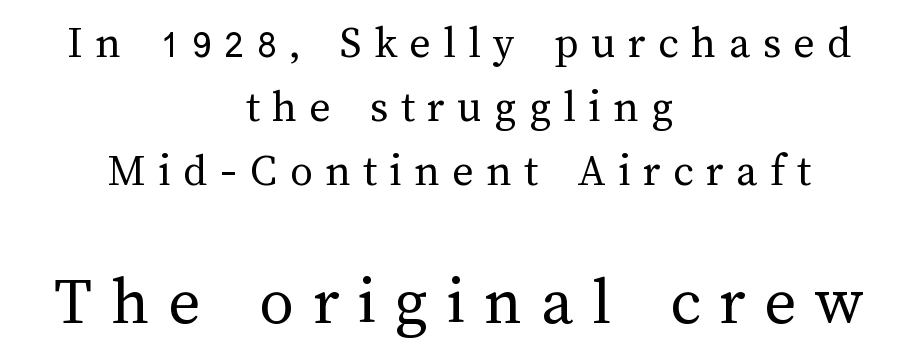
Q: Is the text bold? A: No.
Q: Is the text italic (slanted)? A: No, it is upright.
Q: Is the text underlined? A: No.
Q: How is the paragraph aligned? A: Centered.
Q: Is the spacing between letters normal or unusually wide? A: Unusually wide.
Q: Is the spacing between lines tight, normal or loose? A: Normal.
Q: Which block of text is set in a larger size, the first (top) or the second (bottom)? A: The second (bottom) one.
Q: Width (condensed, normal, or wide)? A: Normal.
Q: Stroke contrast? A: Medium.
Q: x-height? A: Medium.
Q: Monospaced? A: No.
